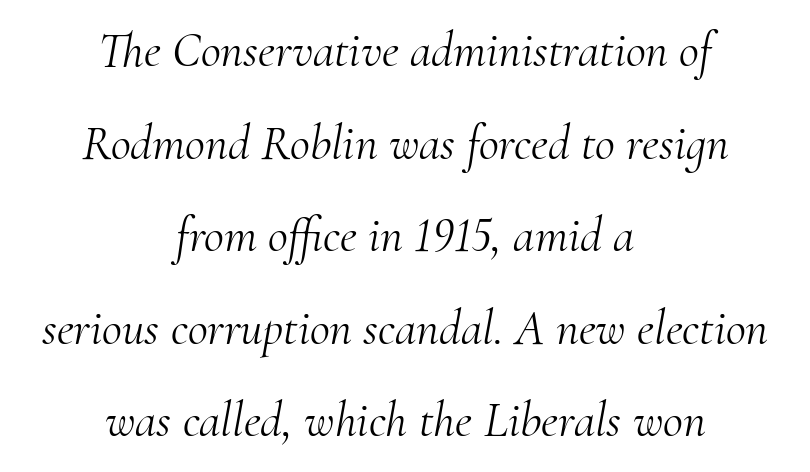
{"serif": "yes", "italic": "yes", "lean": "right", "slant_degrees": 10, "bold": "no", "weight": "light", "width": "normal", "stroke_contrast": "medium", "x_height": "small", "monospaced": "no", "underline": "no", "align": "center", "line_spacing_ratio": 1.89, "letter_spacing": "normal", "letter_spacing_em": 0.0, "glyph_px": 49}
